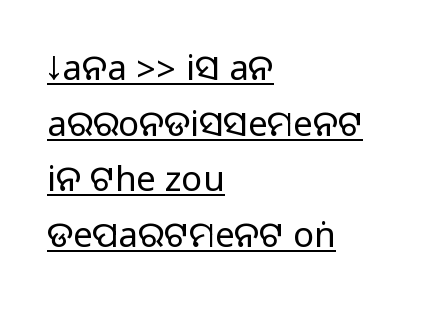
The image shows 35 px sans-serif type, upright; set left-aligned, normal line spacing (1.59x), normal letter spacing, underlined; medium stroke contrast.
